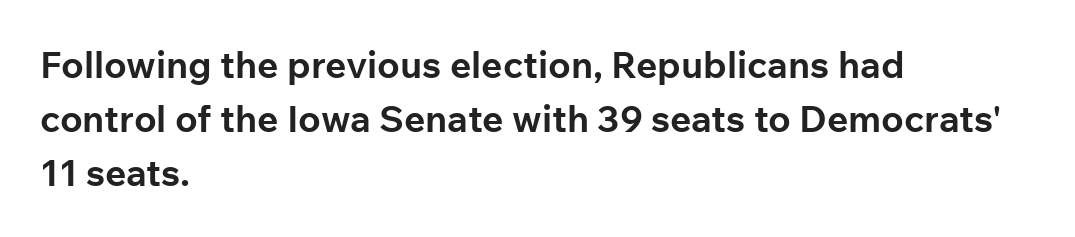
{"serif": "no", "italic": "no", "bold": "yes", "weight": "bold", "width": "normal", "stroke_contrast": "low", "x_height": "medium", "monospaced": "no", "underline": "no", "align": "left", "line_spacing": "normal", "line_spacing_ratio": 1.46, "letter_spacing": "normal", "letter_spacing_em": 0.0, "glyph_px": 37}
